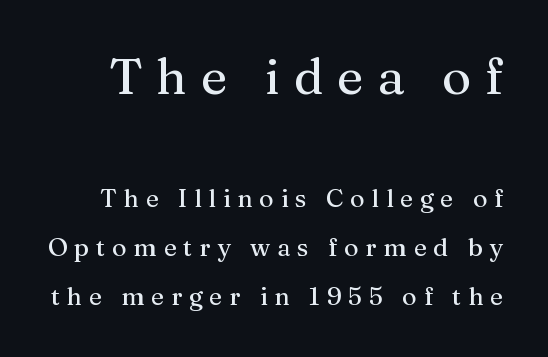
Q: Is the text italic (slanted)? A: No, it is upright.
Q: Is the typeface a serif or a sans-serif typeface? A: Serif.
Q: Is the text underlined? A: No.
Q: Is the spacing between letters normal or unusually wide? A: Unusually wide.
Q: Is the spacing between lines tight, normal or loose? A: Loose.
Q: Which block of text is set in a larger size, the first (top) or the second (bottom)? A: The first (top) one.
Q: Width (condensed, normal, or wide)? A: Normal.
Q: Stroke contrast? A: Medium.
Q: x-height? A: Medium.
Q: Monospaced? A: No.
